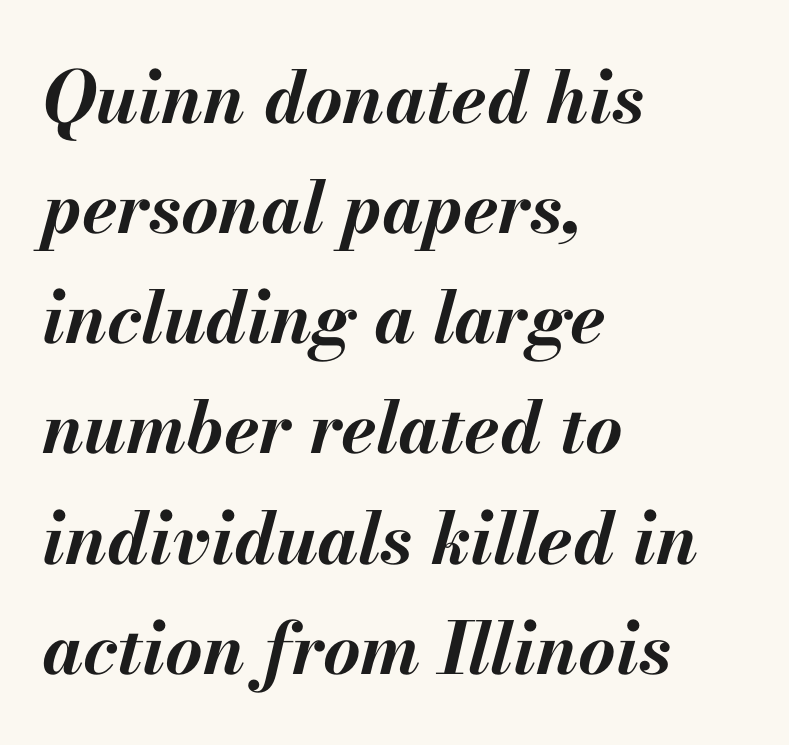
{"italic": "yes", "lean": "right", "slant_degrees": 13, "bold": "yes", "weight": "bold", "width": "normal", "stroke_contrast": "medium", "x_height": "small", "monospaced": "no", "underline": "no", "align": "left", "line_spacing": "normal", "line_spacing_ratio": 1.53, "letter_spacing": "normal", "letter_spacing_em": 0.0, "glyph_px": 72}
